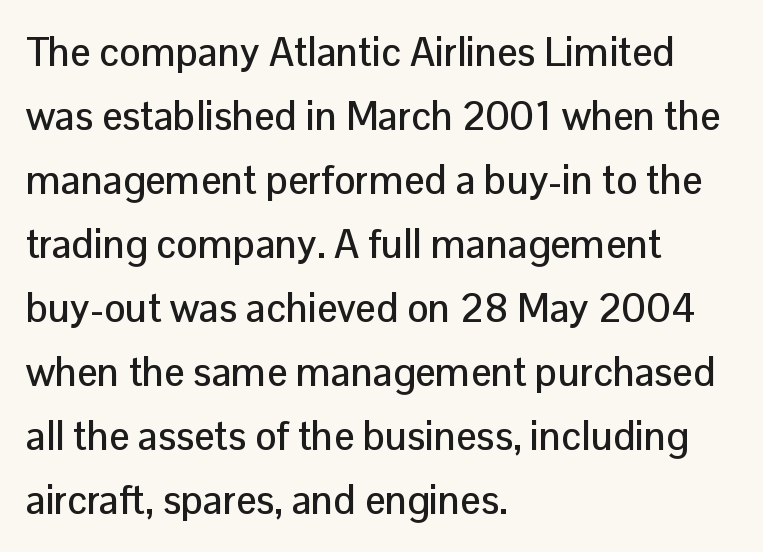
The typeface chosen for these lines omits serifs. Honestly, the row spacing looks completely unremarkable. Tracking here is standard; glyphs follow each other at the usual distance. The area under the type is left untouched.
